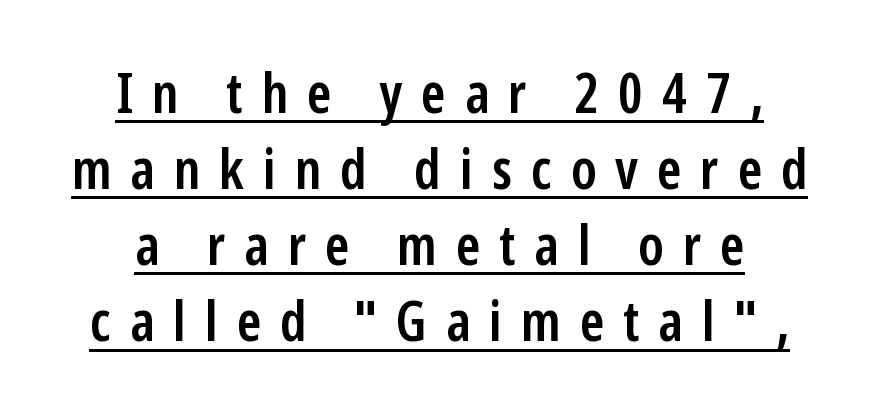
{"serif": "no", "italic": "no", "bold": "semi", "weight": "semibold", "width": "condensed", "stroke_contrast": "low", "x_height": "medium", "monospaced": "no", "underline": "yes", "align": "center", "line_spacing": "normal", "line_spacing_ratio": 1.36, "letter_spacing": "wide", "letter_spacing_em": 0.34, "glyph_px": 56}
